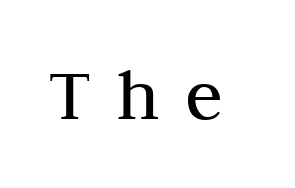
Serif or sans? Serif — the stroke terminals have little feet. Glyph-to-glyph distance is far greater than everyday printed text. On a weight scale, this lands at 450 or below. Every stem runs plumb, perpendicular to the baseline.
